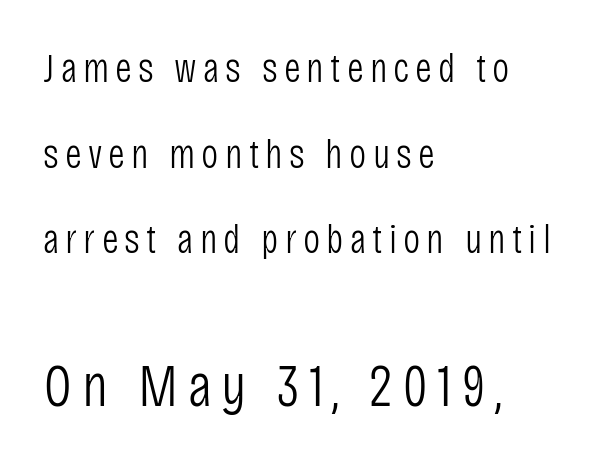
Every stem runs plumb, perpendicular to the baseline. The characters display no serif detailing; their extremities are plain. Size contrast runs from small at the top to large at the bottom. Caption: multi-line text, flush left, ragged right. The rendering uses natural spacing where letterforms have individual widths. Is this a heavy cut? Hardly; it is regular or lighter.
